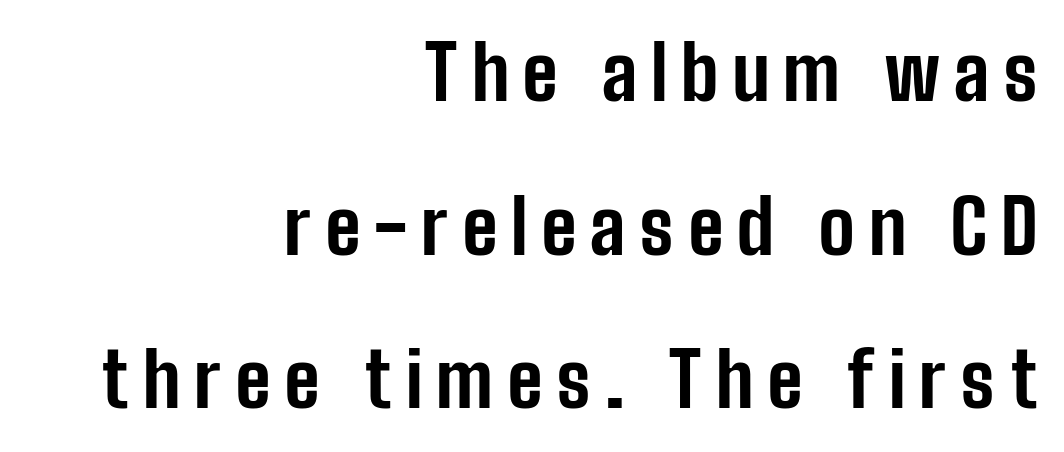
{"serif": "no", "italic": "no", "bold": "yes", "weight": "bold", "width": "condensed", "stroke_contrast": "low", "x_height": "medium", "monospaced": "no", "underline": "no", "align": "right", "line_spacing": "loose", "line_spacing_ratio": 2.02, "glyph_px": 76}
